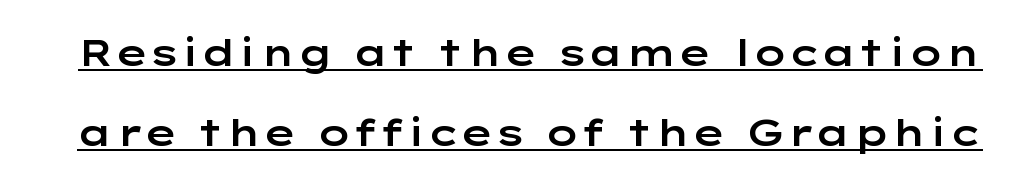
Q: Is the text italic (slanted)? A: No, it is upright.
Q: Is the typeface a serif or a sans-serif typeface? A: Sans-serif.
Q: Is the text underlined? A: Yes.
Q: Is the spacing between letters normal or unusually wide? A: Normal.
Q: Is the spacing between lines tight, normal or loose? A: Loose.
Q: Width (condensed, normal, or wide)? A: Wide.
Q: Stroke contrast? A: Low.
Q: x-height? A: Medium.
Q: Monospaced? A: No.
